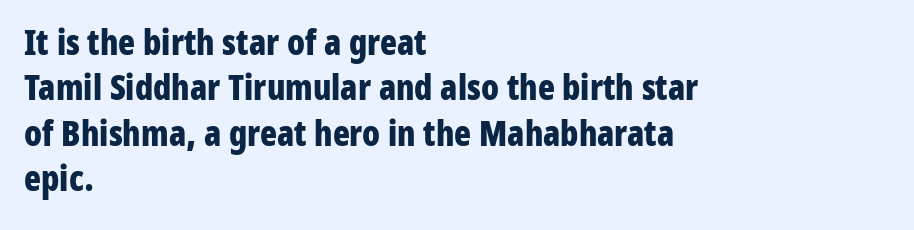
Q: Is the text bold? A: Yes.
Q: Is the text italic (slanted)? A: No, it is upright.
Q: Is the typeface a serif or a sans-serif typeface? A: Sans-serif.
Q: Is the text underlined? A: No.
Q: How is the paragraph aligned? A: Left-aligned.
Q: Is the spacing between letters normal or unusually wide? A: Normal.
Q: Is the spacing between lines tight, normal or loose? A: Normal.
Q: Width (condensed, normal, or wide)? A: Condensed.
Q: Stroke contrast? A: Low.
Q: x-height? A: Medium.
Q: Monospaced? A: No.
